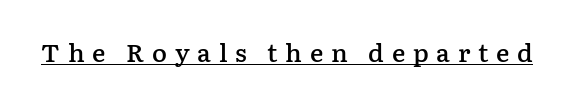
The image shows 25 px text type, upright; set unusually wide letter spacing (+0.31 em), underlined.
